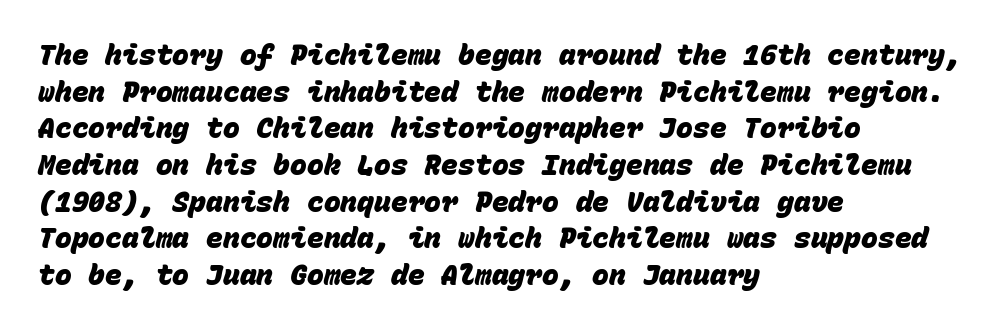
{"serif": "no", "bold": "yes", "weight": "heavy", "width": "normal", "stroke_contrast": "low", "x_height": "large", "monospaced": "yes", "underline": "no", "align": "left", "line_spacing": "normal", "line_spacing_ratio": 1.31, "letter_spacing": "normal", "letter_spacing_em": 0.0, "glyph_px": 28}
